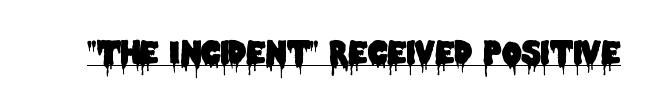
The image shows 31 px condensed sans-serif type, upright; set normal letter spacing, underlined; low stroke contrast and a large x-height.
